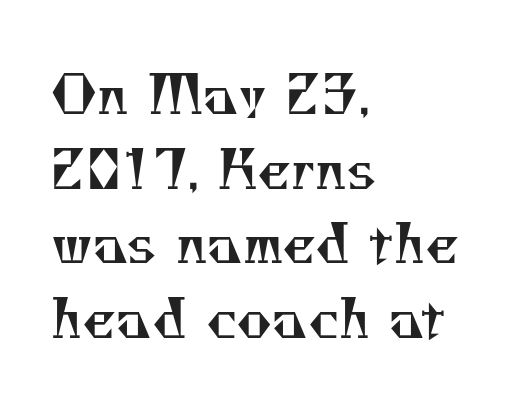
Q: Is the text bold? A: No.
Q: Is the typeface a serif or a sans-serif typeface? A: Serif.
Q: Is the text underlined? A: No.
Q: How is the paragraph aligned? A: Left-aligned.
Q: Is the spacing between letters normal or unusually wide? A: Normal.
Q: Is the spacing between lines tight, normal or loose? A: Normal.
Q: Width (condensed, normal, or wide)? A: Normal.
Q: Stroke contrast? A: Medium.
Q: x-height? A: Small.
Q: Monospaced? A: No.
